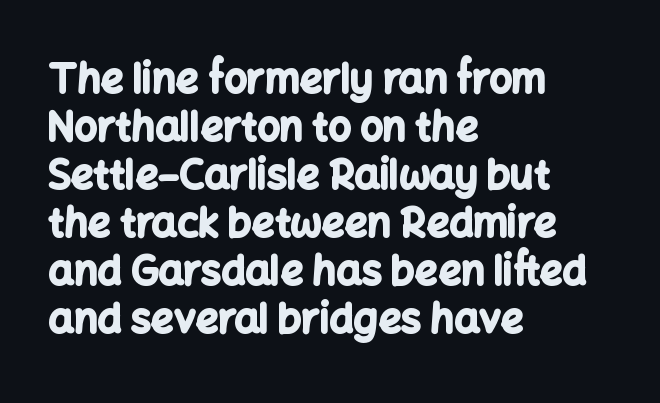
Q: Is the text bold? A: Yes.
Q: Is the text italic (slanted)? A: No, it is upright.
Q: Is the typeface a serif or a sans-serif typeface? A: Sans-serif.
Q: Is the text underlined? A: No.
Q: How is the paragraph aligned? A: Left-aligned.
Q: Is the spacing between letters normal or unusually wide? A: Normal.
Q: Width (condensed, normal, or wide)? A: Normal.
Q: Stroke contrast? A: Low.
Q: x-height? A: Medium.
Q: Monospaced? A: No.
